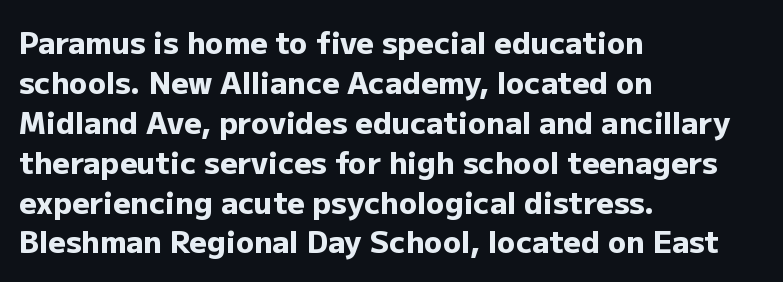
This rendering leaves character spacing at its baseline value. Plenty of ink on the page — the face is bold. The type family on display is of the sans-serif kind. All the whitespace from short lines collects on the right.
